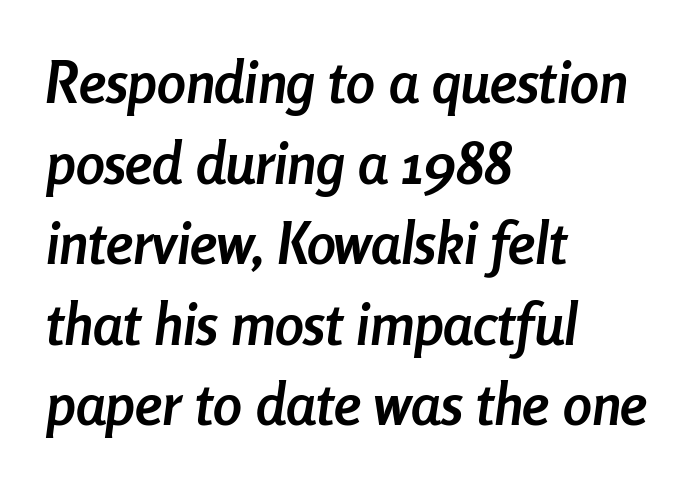
{"italic": "yes", "lean": "right", "slant_degrees": 8, "bold": "yes", "weight": "semibold", "width": "condensed", "stroke_contrast": "low", "x_height": "medium", "monospaced": "no", "underline": "no", "align": "left", "line_spacing": "normal", "line_spacing_ratio": 1.39, "letter_spacing": "normal", "letter_spacing_em": 0.0, "glyph_px": 58}
